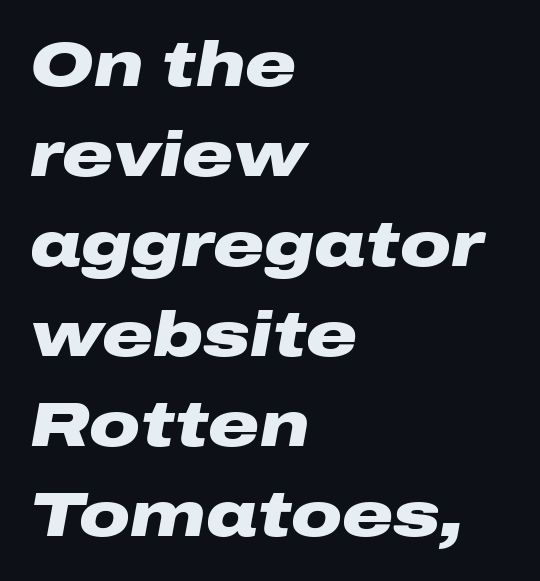
Q: Is the text bold? A: Yes.
Q: Is the text italic (slanted)? A: Yes, it leans right by about 10 degrees.
Q: Is the text underlined? A: No.
Q: How is the paragraph aligned? A: Left-aligned.
Q: Is the spacing between letters normal or unusually wide? A: Normal.
Q: Is the spacing between lines tight, normal or loose? A: Normal.
Q: Width (condensed, normal, or wide)? A: Wide.
Q: Stroke contrast? A: Low.
Q: x-height? A: Medium.
Q: Monospaced? A: No.
